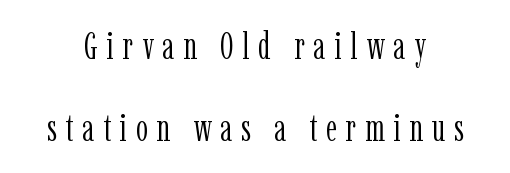
The image shows 38 px light, condensed serif type, upright; set centered, loose line spacing (2.15x), unusually wide letter spacing (+0.23 em), not underlined; low stroke contrast and a medium x-height.
